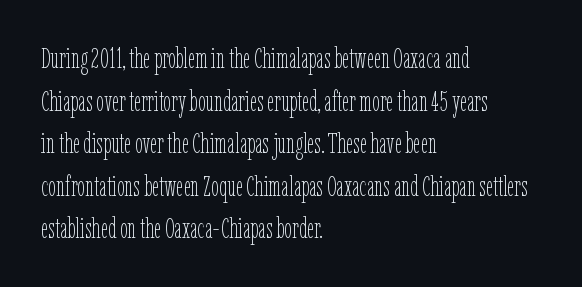
Q: Is the text bold? A: No.
Q: Is the text italic (slanted)? A: No, it is upright.
Q: Is the text underlined? A: No.
Q: How is the paragraph aligned? A: Left-aligned.
Q: Is the spacing between letters normal or unusually wide? A: Normal.
Q: Is the spacing between lines tight, normal or loose? A: Normal.
Q: Width (condensed, normal, or wide)? A: Condensed.
Q: Stroke contrast? A: Low.
Q: x-height? A: Medium.
Q: Monospaced? A: No.
